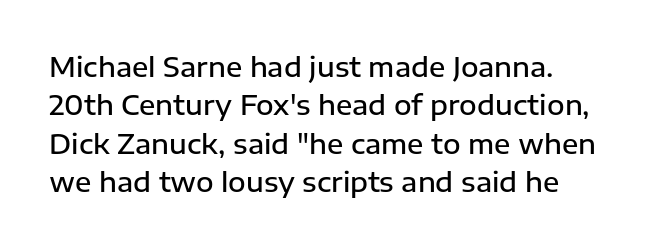
{"italic": "no", "bold": "semi", "underline": "no", "align": "left", "line_spacing": "normal", "line_spacing_ratio": 1.42, "letter_spacing": "normal", "letter_spacing_em": 0.0, "glyph_px": 27}
